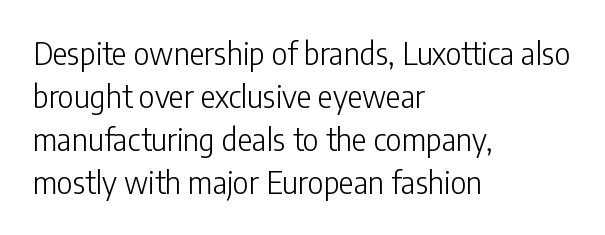
The image shows 31 px light, condensed sans-serif type, upright; set left-aligned, normal line spacing (1.39x), normal letter spacing, not underlined; low stroke contrast and a medium x-height.
